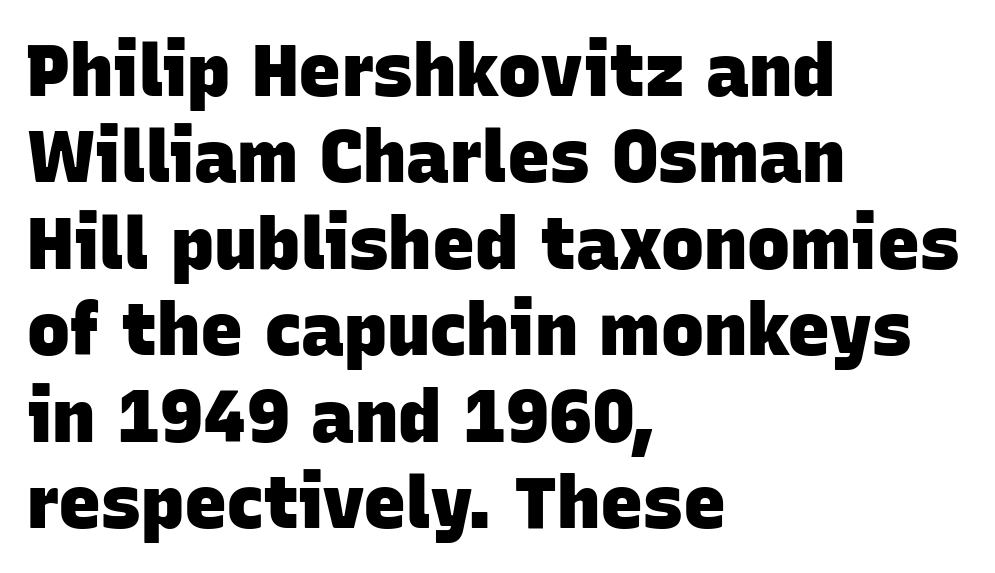
{"serif": "no", "bold": "yes", "weight": "heavy", "width": "normal", "stroke_contrast": "low", "x_height": "large", "monospaced": "no", "underline": "no", "align": "left", "line_spacing_ratio": 1.2, "letter_spacing": "normal", "letter_spacing_em": 0.0, "glyph_px": 72}
